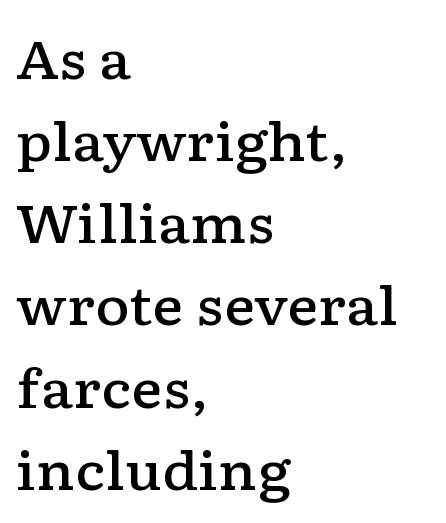
Does the type have serifs? Yes, each stem ends in a small foot. Honestly, the letter spacing is just normal — you wouldn't notice it. Character widths vary here, with narrow letters taking less room than wide ones. Clear beneath every line of the passage. Caption: semibold face, moderately heavy strokes. Regarding leading, the lines here are spaced in the standard way.
